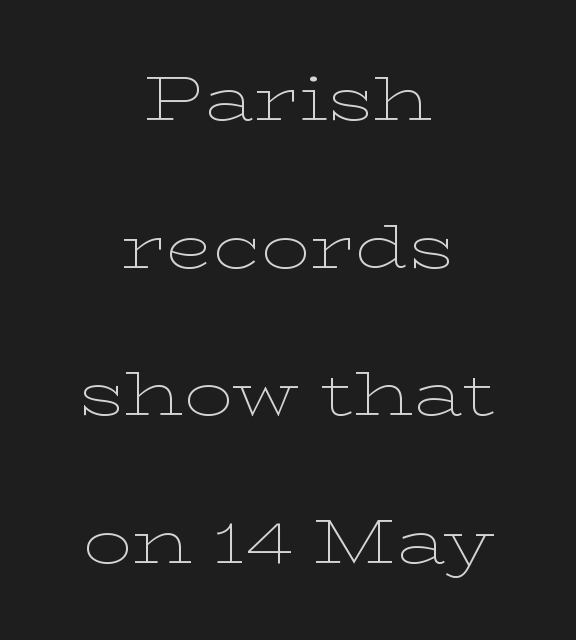
The image shows 61 px thin, wide serif type, upright; set centered, loose line spacing (2.42x), normal letter spacing, not underlined; low stroke contrast and a medium x-height.
